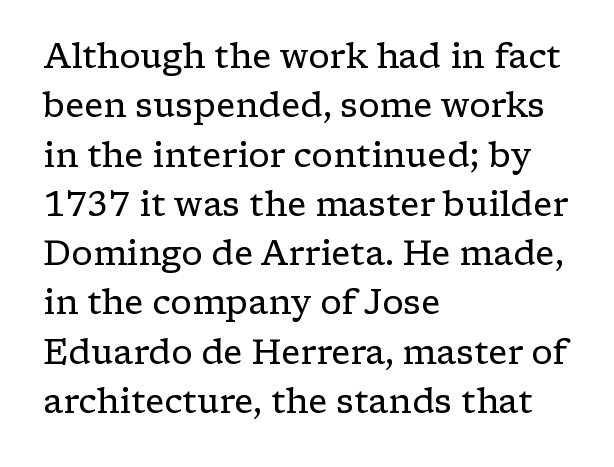
Which margin do the lines hug? The left one — the right edge is uneven. Rule under the text: the space is simply empty. The specimen reads as upright at a glance. Letterform terminals end in serifs throughout the passage. Weight: not bold — regular or lighter.
